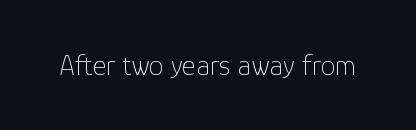
Q: Is the text bold? A: No.
Q: Is the text italic (slanted)? A: No, it is upright.
Q: Is the typeface a serif or a sans-serif typeface? A: Sans-serif.
Q: Is the text underlined? A: No.
Q: Is the spacing between letters normal or unusually wide? A: Normal.
Q: Width (condensed, normal, or wide)? A: Normal.
Q: Stroke contrast? A: Low.
Q: x-height? A: Medium.
Q: Monospaced? A: No.
